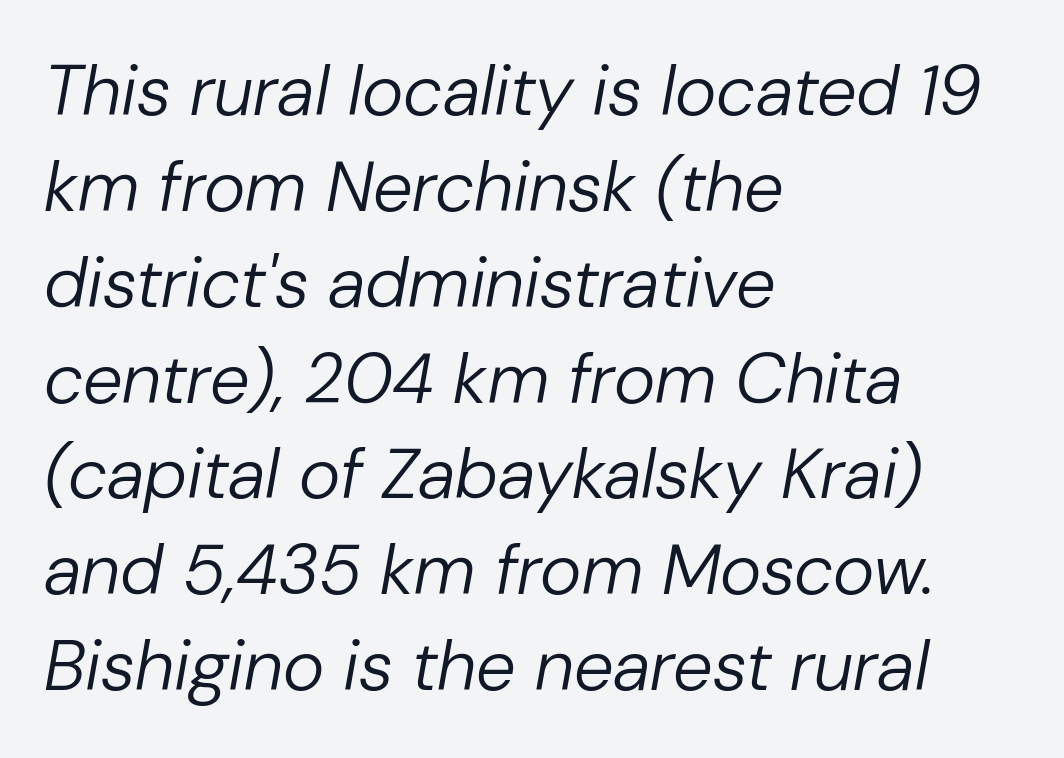
Each new line begins a customary step beneath the previous one. The cut favours lightness, reaching ordinary text weight at its darkest. Which margin do the lines hug? The left one — the right edge is uneven. Would a proofreader flag this as italicized? Yes. The passage shown is typed in a proportional face where columns would drift. No extra tracking has been applied to these lines.
